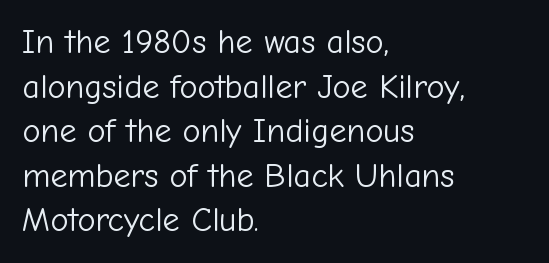
The image shows 34 px light sans-serif type, upright; set left-aligned, normal line spacing (1.31x), normal letter spacing, not underlined; low stroke contrast and a medium x-height.
